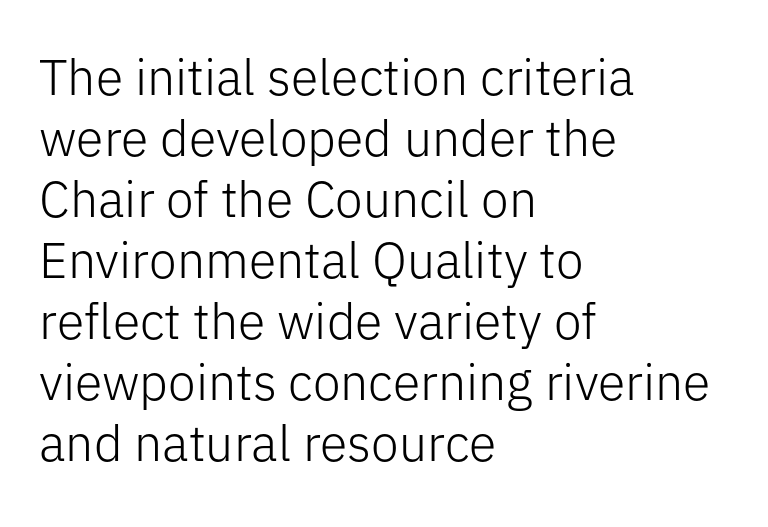
The image shows 50 px light sans-serif type, upright; set left-aligned, line spacing 1.22x, normal letter spacing, not underlined; low stroke contrast and a medium x-height.
